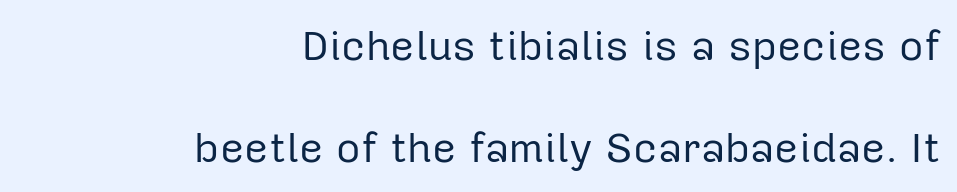
{"serif": "no", "italic": "no", "bold": "no", "weight": "regular", "width": "normal", "stroke_contrast": "low", "x_height": "medium", "monospaced": "no", "underline": "no", "align": "right", "line_spacing": "loose", "line_spacing_ratio": 2.42, "letter_spacing": "normal", "letter_spacing_em": 0.0, "glyph_px": 42}
